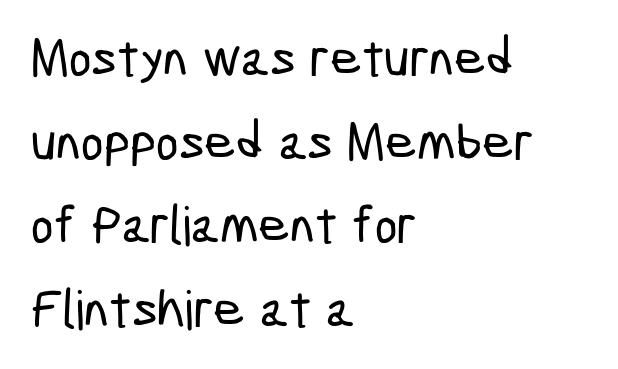
The image shows 54 px condensed sans-serif type; set left-aligned, normal line spacing (1.55x), normal letter spacing, not underlined; low stroke contrast and a medium x-height.
